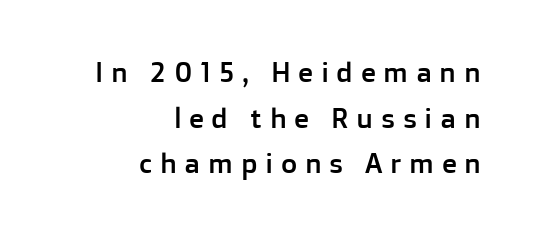
Nobody drew a line under any word here. Posture: straight, roman, zero tilt. Serif or sans? Sans — the stroke terminals are bare. The rendering inserts visible extra space after every character. Whoever set this chose a conventional vertical rhythm. Character widths vary here, with narrow letters taking less room than wide ones.
